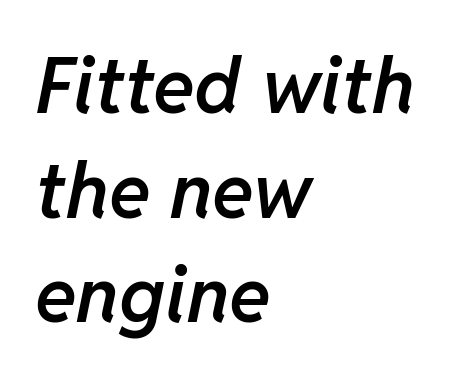
The image shows 77 px semibold type, italic (leaning right); set left-aligned, normal line spacing (1.36x), normal letter spacing, not underlined; low stroke contrast and a medium x-height.
